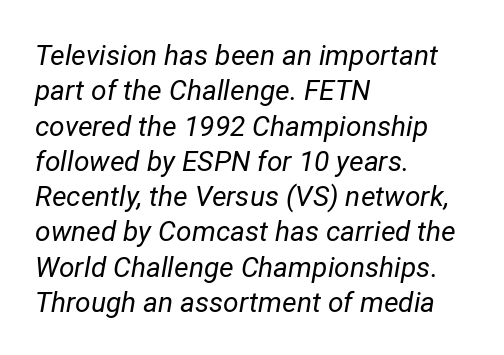
{"italic": "yes", "lean": "right", "slant_degrees": 12, "bold": "no", "weight": "regular", "width": "normal", "stroke_contrast": "low", "x_height": "medium", "monospaced": "no", "underline": "no", "align": "left", "line_spacing": "normal", "line_spacing_ratio": 1.26, "letter_spacing": "normal", "letter_spacing_em": 0.0, "glyph_px": 28}
